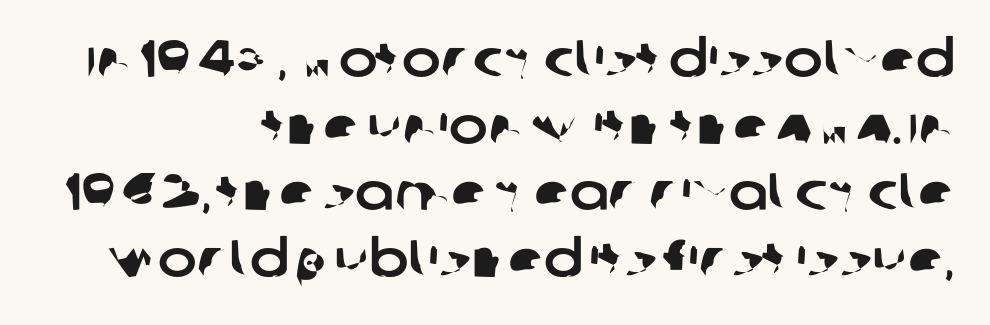
The image shows 52 px sans-serif type; set right-aligned, normal line spacing (1.28x), normal letter spacing, not underlined; low stroke contrast and a large x-height.
